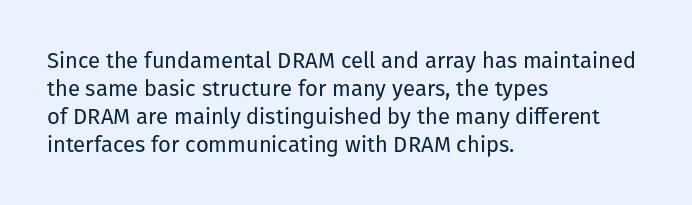
{"italic": "no", "bold": "no", "underline": "no", "align": "left", "line_spacing": "normal", "line_spacing_ratio": 1.27, "letter_spacing": "normal", "letter_spacing_em": 0.0, "glyph_px": 22}
